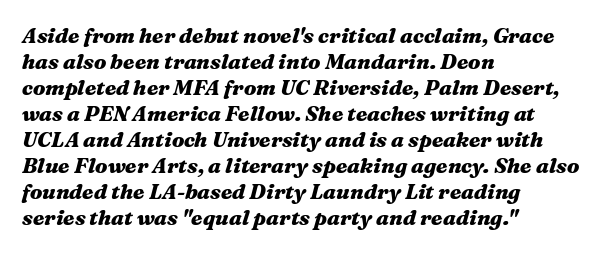
Only glyphs here, with clear space below each row. Alignment: flush left. The typesetting leans heavy: a genuine bold. The face used here has a pronounced slope to its letters.
